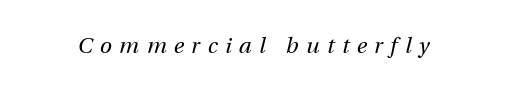
Q: Is the text bold? A: No.
Q: Is the text italic (slanted)? A: Yes, it leans right by about 12 degrees.
Q: Is the text underlined? A: No.
Q: Is the spacing between letters normal or unusually wide? A: Unusually wide.
